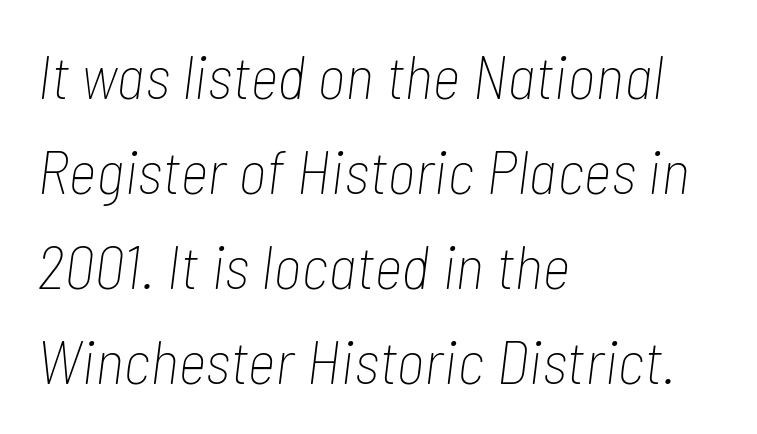
Is the block centered? No — it sits flush against the left margin. Notice how the stems are inclined rather than vertical — that's the hallmark of italics. The font sits on the lighter half of the weight spectrum, regular included. The string is rendered with underlining switched off.
